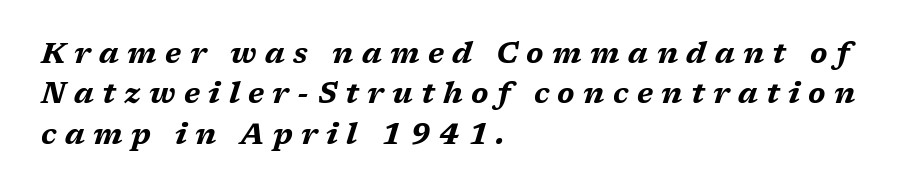
Descender tails drop into unmarked territory. A student would call this left alignment; a typographer would say flush left, rag right. I'd describe the lettering as bold — thick and assertive. Quick note: italic.
